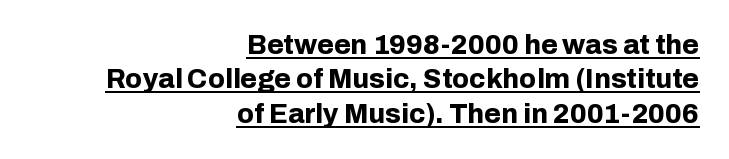
The image shows 27 px bold type, upright; set right-aligned, normal line spacing (1.27x), normal letter spacing, underlined.
